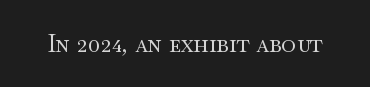
The rendering keeps characters at their native spacing. The font sits on the lighter half of the weight spectrum, regular included. Quick note: underline off. Is there any slant? The stems are plumb.
